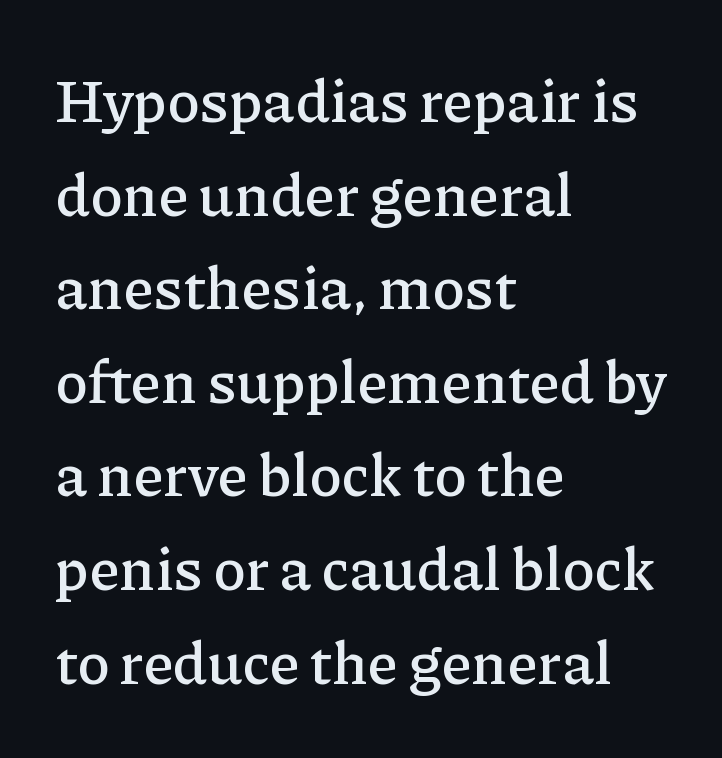
{"serif": "yes", "italic": "no", "width": "normal", "stroke_contrast": "low", "x_height": "medium", "monospaced": "no", "underline": "no", "align": "left", "line_spacing": "normal", "line_spacing_ratio": 1.56, "letter_spacing": "normal", "letter_spacing_em": 0.0, "glyph_px": 60}
